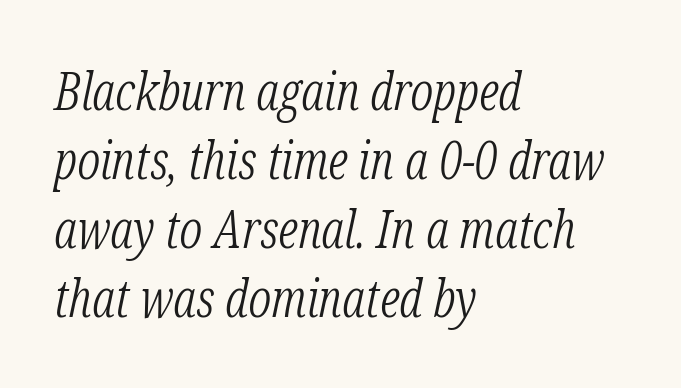
Q: Is the text bold? A: No.
Q: Is the text italic (slanted)? A: Yes, it leans right by about 12 degrees.
Q: Is the typeface a serif or a sans-serif typeface? A: Serif.
Q: Is the text underlined? A: No.
Q: How is the paragraph aligned? A: Left-aligned.
Q: Is the spacing between letters normal or unusually wide? A: Normal.
Q: Is the spacing between lines tight, normal or loose? A: Normal.
Q: Width (condensed, normal, or wide)? A: Condensed.
Q: Stroke contrast? A: Low.
Q: x-height? A: Medium.
Q: Monospaced? A: No.
